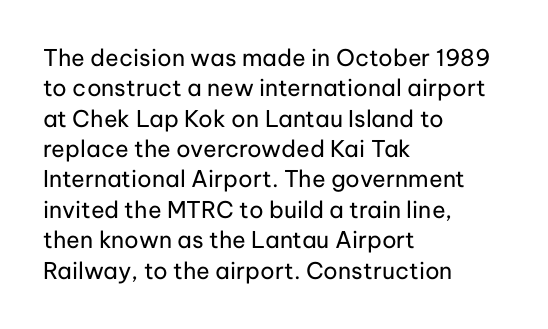
The image shows 23 px text type, upright; set left-aligned, normal line spacing (1.32x), normal letter spacing, not underlined.
